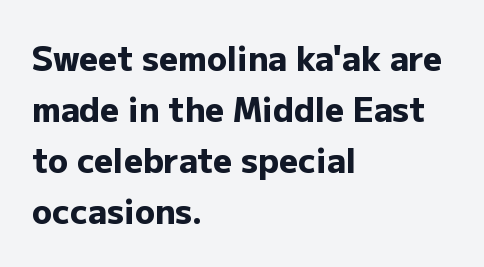
The image shows 33 px heavy sans-serif type, upright; set left-aligned, normal line spacing (1.55x), normal letter spacing, not underlined; low stroke contrast and a medium x-height.
